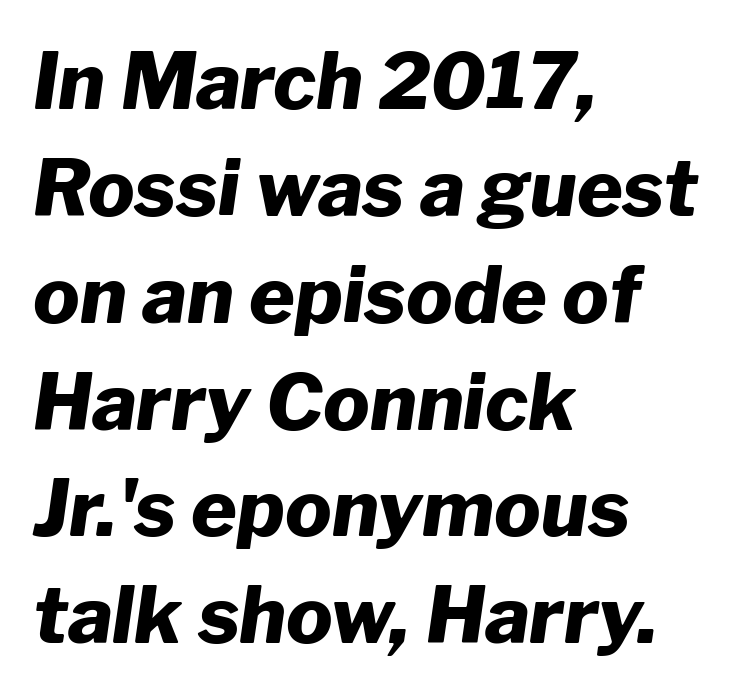
{"italic": "yes", "lean": "right", "slant_degrees": 8, "bold": "yes", "weight": "heavy", "width": "normal", "stroke_contrast": "low", "x_height": "medium", "monospaced": "no", "underline": "no", "align": "left", "line_spacing": "normal", "line_spacing_ratio": 1.37, "letter_spacing": "normal", "letter_spacing_em": 0.0, "glyph_px": 78}
